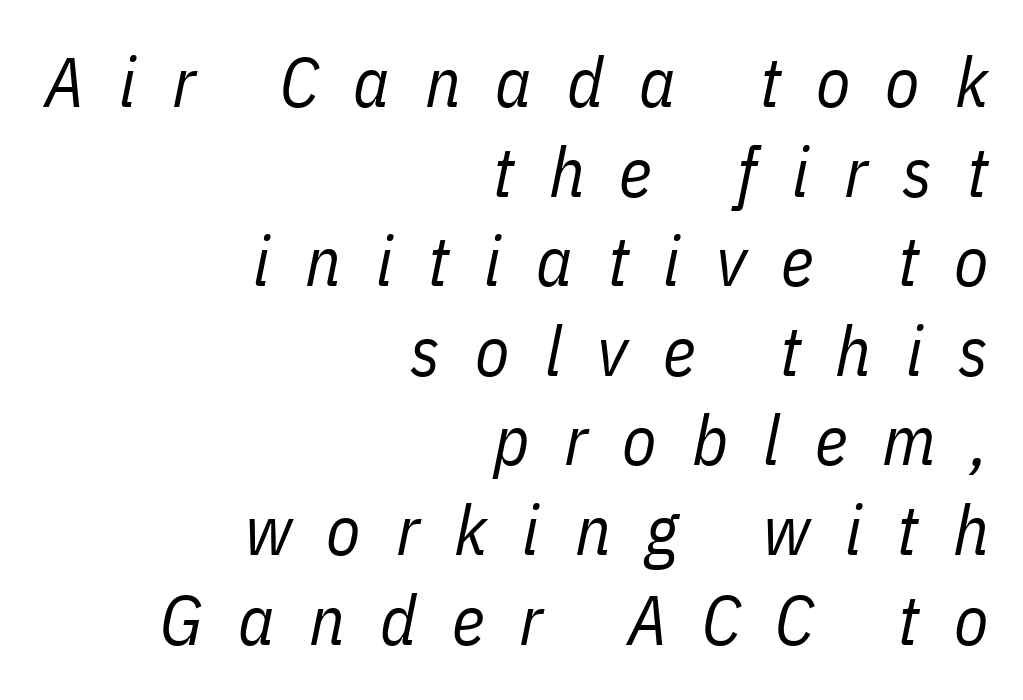
The image shows 70 px regular-weight, condensed type, italic (leaning right); set right-aligned, normal line spacing (1.28x), unusually wide letter spacing (+0.5 em), not underlined; low stroke contrast and a medium x-height.
